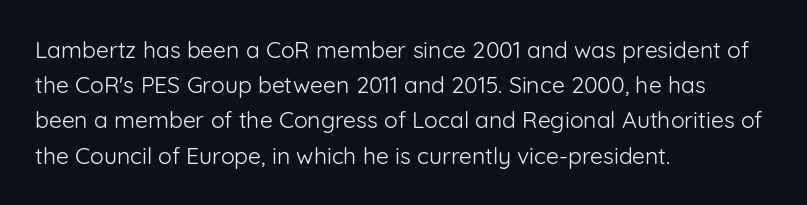
Q: Is the text bold? A: No.
Q: Is the text italic (slanted)? A: No, it is upright.
Q: Is the text underlined? A: No.
Q: How is the paragraph aligned? A: Left-aligned.
Q: Is the spacing between letters normal or unusually wide? A: Normal.
Q: Is the spacing between lines tight, normal or loose? A: Normal.
